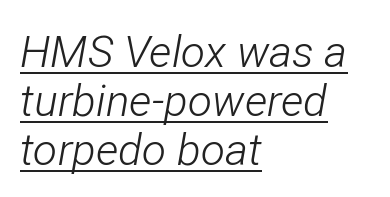
Q: Is the text bold? A: No.
Q: Is the text italic (slanted)? A: Yes, it leans right by about 12 degrees.
Q: Is the text underlined? A: Yes.
Q: How is the paragraph aligned? A: Left-aligned.
Q: Is the spacing between letters normal or unusually wide? A: Normal.
Q: Is the spacing between lines tight, normal or loose? A: Tight.
Q: Width (condensed, normal, or wide)? A: Condensed.
Q: Stroke contrast? A: Low.
Q: x-height? A: Medium.
Q: Monospaced? A: No.
